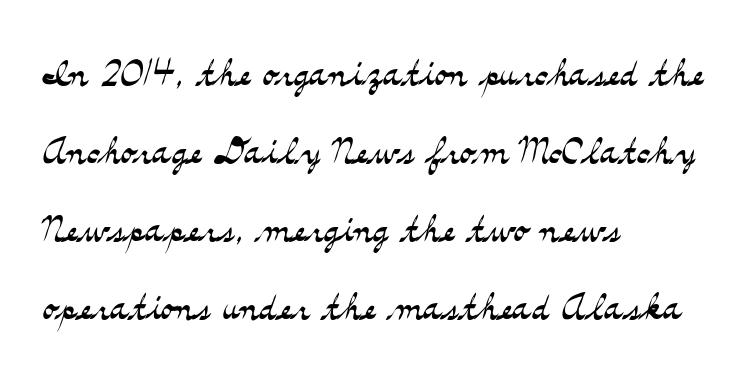
The image shows 50 px light, wide serif type; set left-aligned, normal line spacing (1.56x), normal letter spacing, not underlined; medium stroke contrast and a small x-height.
